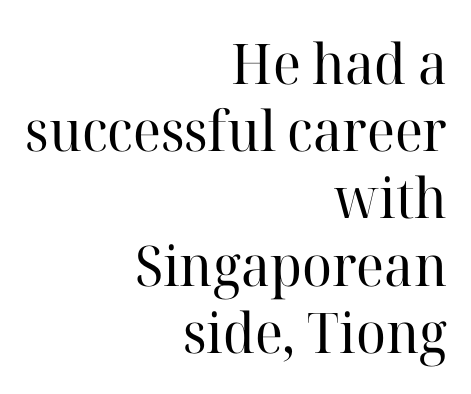
Here the glyphs are tracked normally, forming tight word shapes. Clear beneath every line of the passage. These lines are rendered in a variable-pitch font. Each letter's strokes conclude with small projecting serifs.
